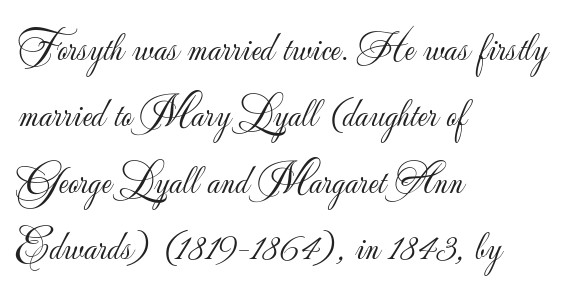
The image shows 42 px light sans-serif type; set left-aligned, normal line spacing (1.58x), normal letter spacing, not underlined; low stroke contrast and a small x-height.
